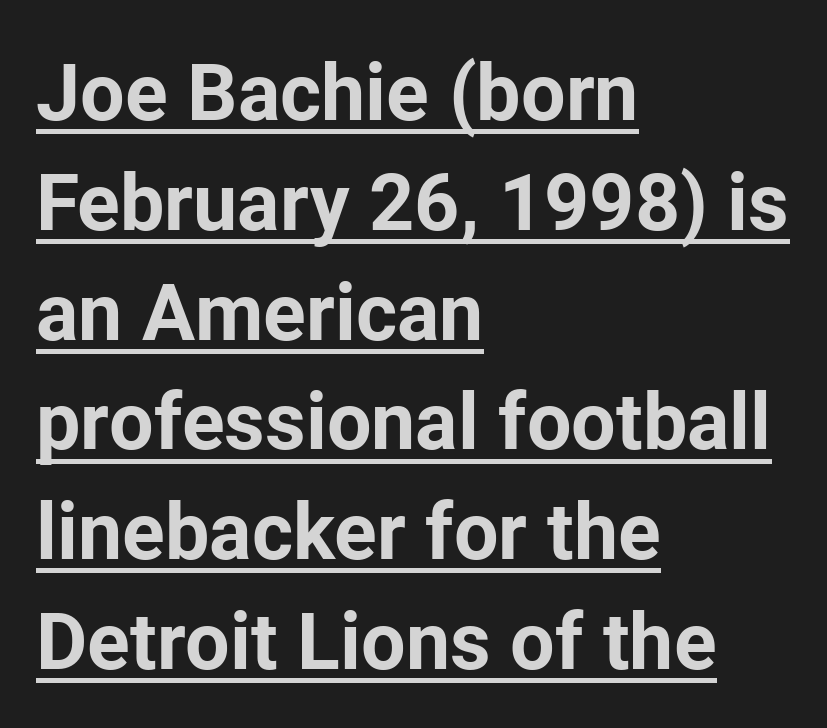
Q: Is the text bold? A: Yes.
Q: Is the text italic (slanted)? A: No, it is upright.
Q: Is the typeface a serif or a sans-serif typeface? A: Sans-serif.
Q: Is the text underlined? A: Yes.
Q: How is the paragraph aligned? A: Left-aligned.
Q: Is the spacing between letters normal or unusually wide? A: Normal.
Q: Is the spacing between lines tight, normal or loose? A: Normal.
Q: Width (condensed, normal, or wide)? A: Normal.
Q: Stroke contrast? A: Low.
Q: x-height? A: Medium.
Q: Monospaced? A: No.
